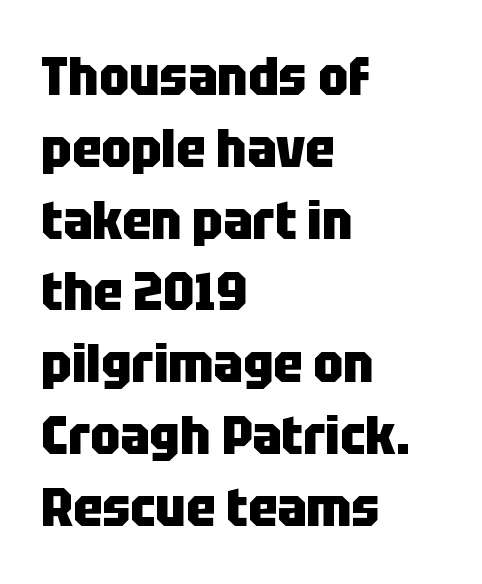
Serif or sans? Sans — the stroke terminals are bare. Students, observe: this is what conventionally led text looks like. Glance below the letters and you will spot only blank space. Thick stems and heavy bowls — unmistakably bold. The letters advance in unequal steps, a hallmark of proportional type. When letters stand straight like this, we call the style roman or upright.
